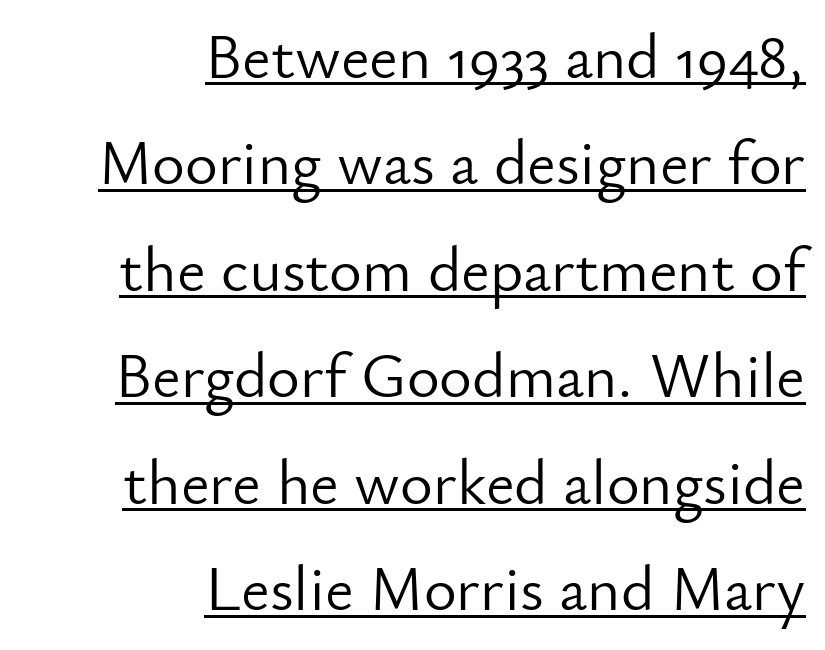
The image shows 63 px light sans-serif type, upright; set right-aligned, normal line spacing (1.69x), normal letter spacing, underlined; low stroke contrast and a small x-height.
